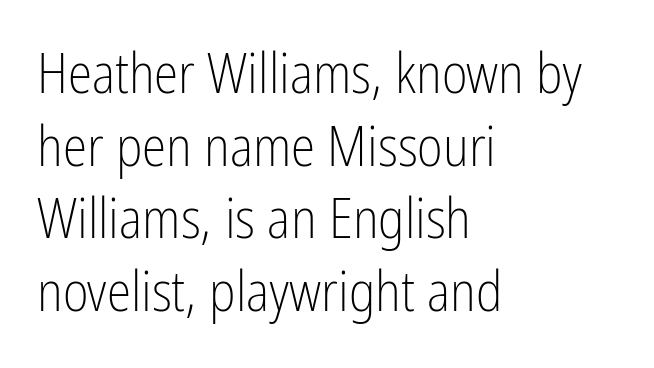
Character widths vary here, with narrow letters taking less room than wide ones. Vertical spacing — default. The string is rendered with underlining switched off. Visually the block forms a straight wall on the left and a jagged coastline on the right.
